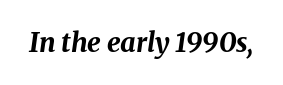
Q: Is the text bold? A: Yes.
Q: Is the text italic (slanted)? A: Yes, it leans right by about 8 degrees.
Q: Is the text underlined? A: No.
Q: Is the spacing between letters normal or unusually wide? A: Normal.
